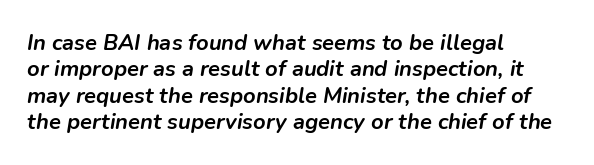
The image shows 22 px bold type, italic (leaning right); set left-aligned, line spacing 1.2x, normal letter spacing, not underlined.
